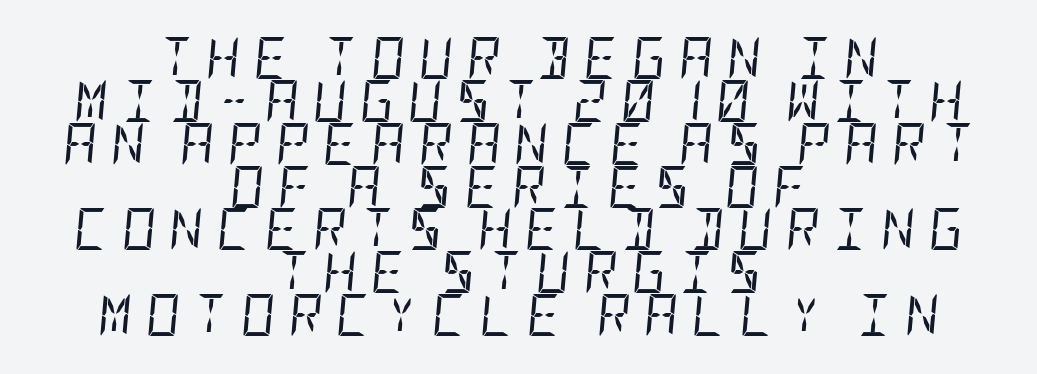
Q: Is the text bold? A: No.
Q: Is the text italic (slanted)? A: Yes, it leans right by about 5 degrees.
Q: Is the text underlined? A: No.
Q: How is the paragraph aligned? A: Centered.
Q: Is the spacing between letters normal or unusually wide? A: Unusually wide.
Q: Is the spacing between lines tight, normal or loose? A: Tight.
Q: Width (condensed, normal, or wide)? A: Condensed.
Q: Stroke contrast? A: Low.
Q: x-height? A: Large.
